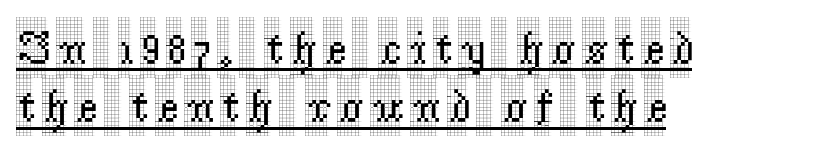
Q: Is the text italic (slanted)? A: No, it is upright.
Q: Is the typeface a serif or a sans-serif typeface? A: Serif.
Q: Is the text underlined? A: Yes.
Q: How is the paragraph aligned? A: Left-aligned.
Q: Width (condensed, normal, or wide)? A: Condensed.
Q: x-height? A: Large.
Q: Monospaced? A: No.
